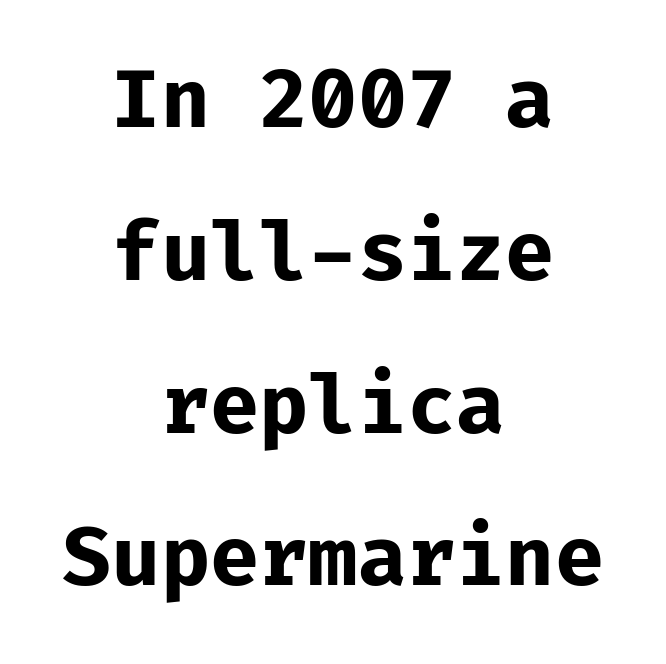
The image shows 80 px bold sans-serif type, upright; set centered, loose line spacing (1.91x), normal letter spacing, not underlined; low stroke contrast and a medium x-height.
